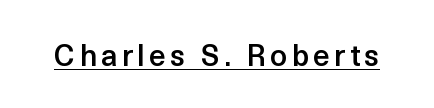
This sample has the flowing, uneven cadence of proportional lettering. A typesetter would mark this as roman, not italic. Students, this is semibold: more ink than regular, less than bold. This rendering features underlined lettering.
